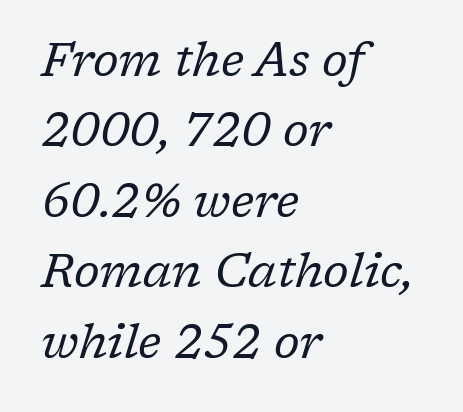
A normal amount of white space separates one row of letters from the next. The space beneath each line is pristine and unruled. The weight would be labelled regular, book, light, or lighter still. The passage shown has conventional tracking throughout. All the whitespace from short lines collects on the right. Observe the serifs anchoring each vertical stroke in this sample.
